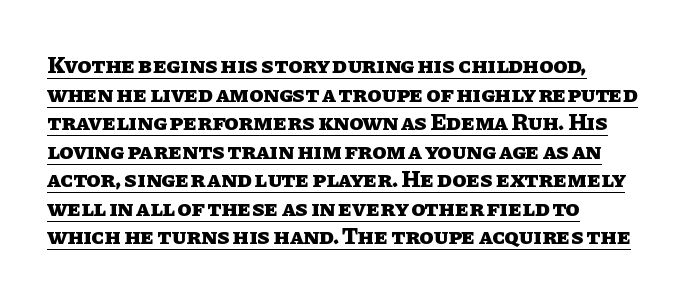
The image shows 23 px bold type, upright; set left-aligned, line spacing 1.24x, normal letter spacing, underlined.
